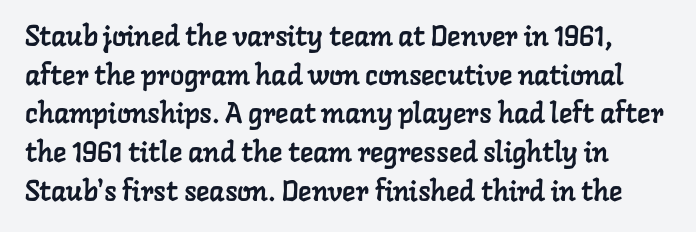
{"serif": "yes", "width": "normal", "stroke_contrast": "low", "x_height": "medium", "monospaced": "no", "underline": "no", "line_spacing": "normal", "line_spacing_ratio": 1.38, "letter_spacing": "normal", "letter_spacing_em": 0.0, "glyph_px": 28}
